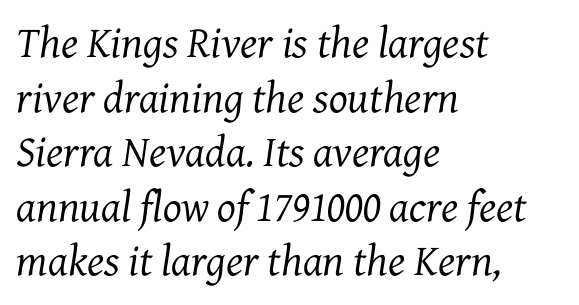
Q: Is the text bold? A: No.
Q: Is the text italic (slanted)? A: Yes, it leans right by about 7 degrees.
Q: Is the typeface a serif or a sans-serif typeface? A: Serif.
Q: Is the text underlined? A: No.
Q: How is the paragraph aligned? A: Left-aligned.
Q: Is the spacing between letters normal or unusually wide? A: Normal.
Q: Width (condensed, normal, or wide)? A: Normal.
Q: Stroke contrast? A: Medium.
Q: x-height? A: Medium.
Q: Monospaced? A: No.
